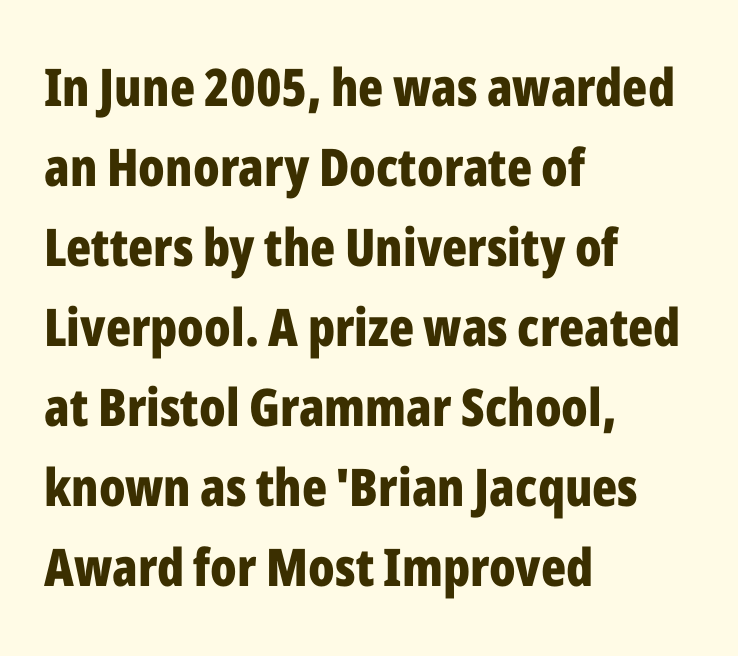
{"serif": "no", "italic": "no", "bold": "yes", "weight": "bold", "width": "condensed", "stroke_contrast": "low", "x_height": "medium", "monospaced": "no", "underline": "no", "align": "left", "line_spacing": "normal", "line_spacing_ratio": 1.54, "letter_spacing": "normal", "letter_spacing_em": 0.0, "glyph_px": 52}
